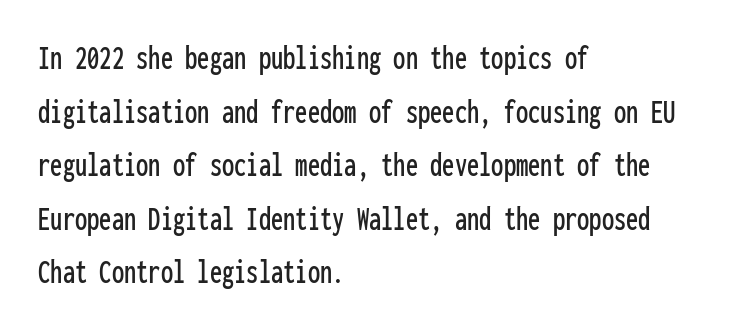
Q: Is the text italic (slanted)? A: No, it is upright.
Q: Is the typeface a serif or a sans-serif typeface? A: Sans-serif.
Q: Is the text underlined? A: No.
Q: How is the paragraph aligned? A: Left-aligned.
Q: Is the spacing between letters normal or unusually wide? A: Normal.
Q: Is the spacing between lines tight, normal or loose? A: Normal.
Q: Width (condensed, normal, or wide)? A: Condensed.
Q: Stroke contrast? A: Low.
Q: x-height? A: Medium.
Q: Monospaced? A: Yes.
